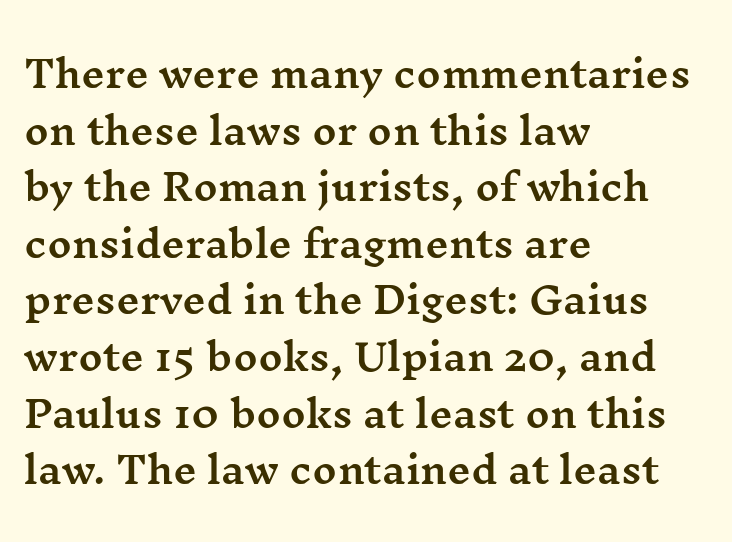
The image shows 37 px wide serif type, upright; set left-aligned, normal line spacing (1.53x), normal letter spacing, not underlined; medium stroke contrast and a medium x-height.
